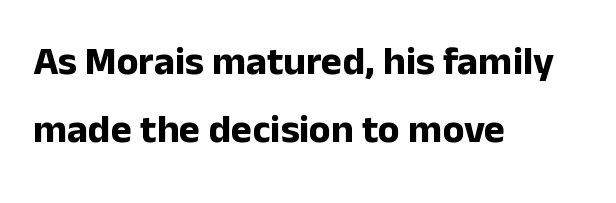
Q: Is the text bold? A: Yes.
Q: Is the text italic (slanted)? A: No, it is upright.
Q: Is the typeface a serif or a sans-serif typeface? A: Sans-serif.
Q: Is the text underlined? A: No.
Q: How is the paragraph aligned? A: Left-aligned.
Q: Is the spacing between letters normal or unusually wide? A: Normal.
Q: Is the spacing between lines tight, normal or loose? A: Normal.
Q: Width (condensed, normal, or wide)? A: Normal.
Q: Stroke contrast? A: Low.
Q: x-height? A: Medium.
Q: Monospaced? A: No.
